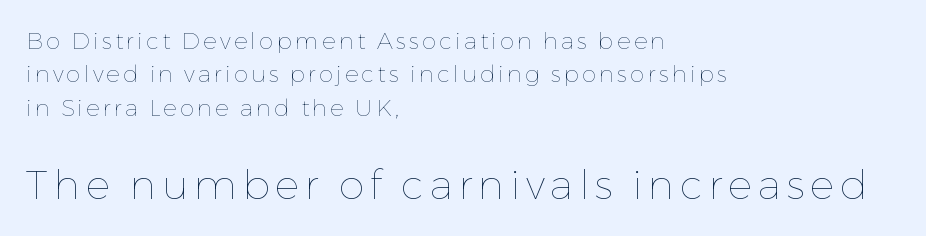
The image shows 41 px thin type, upright; set left-aligned, normal line spacing (1.45x), not underlined; the second (bottom) block is 1.78x larger; low stroke contrast and a medium x-height.
